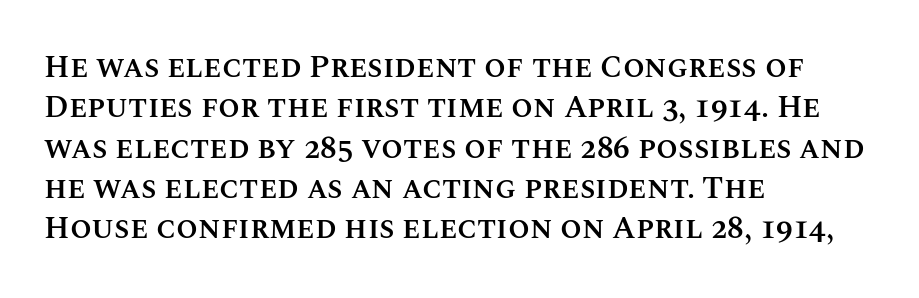
The image shows 31 px semibold type, upright; set left-aligned, normal line spacing (1.3x), normal letter spacing, not underlined; medium stroke contrast and a large x-height.
